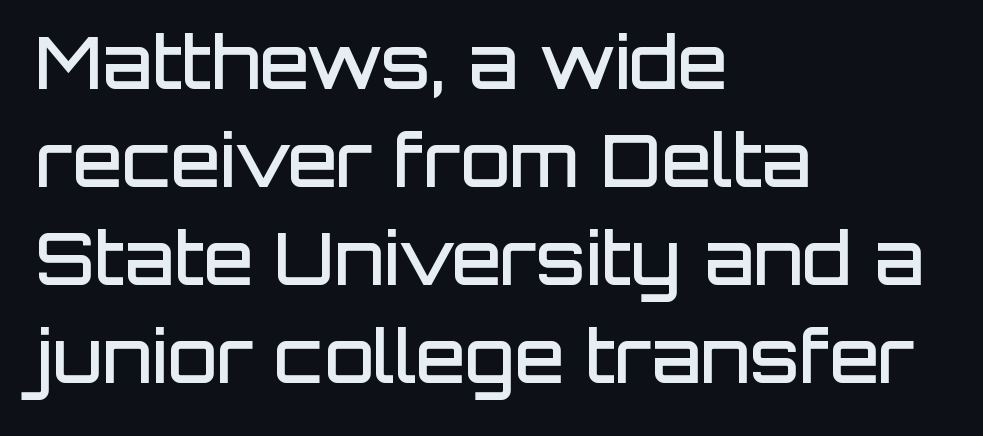
Q: Is the text bold? A: Semi-bold.
Q: Is the text italic (slanted)? A: No, it is upright.
Q: Is the typeface a serif or a sans-serif typeface? A: Sans-serif.
Q: Is the text underlined? A: No.
Q: How is the paragraph aligned? A: Left-aligned.
Q: Is the spacing between letters normal or unusually wide? A: Normal.
Q: Is the spacing between lines tight, normal or loose? A: Normal.
Q: Width (condensed, normal, or wide)? A: Normal.
Q: Stroke contrast? A: Low.
Q: x-height? A: Large.
Q: Monospaced? A: No.
